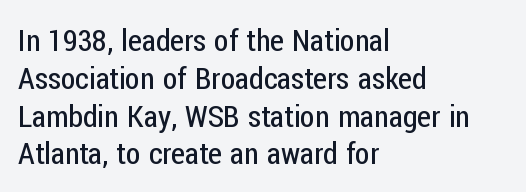
{"serif": "no", "italic": "no", "bold": "no", "weight": "regular", "width": "condensed", "stroke_contrast": "low", "x_height": "medium", "monospaced": "no", "underline": "no", "align": "left", "line_spacing": "normal", "line_spacing_ratio": 1.26, "letter_spacing": "normal", "letter_spacing_em": 0.0, "glyph_px": 30}
